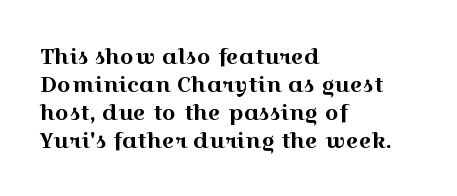
In terms of leading, this rendering sits right in the middle. Do the letters lean? They stand straight. These lines stack with their left ends in a neat column. The zone under the glyphs is completely vacant. The letters sit at their default tracking, neither squeezed nor spread.
